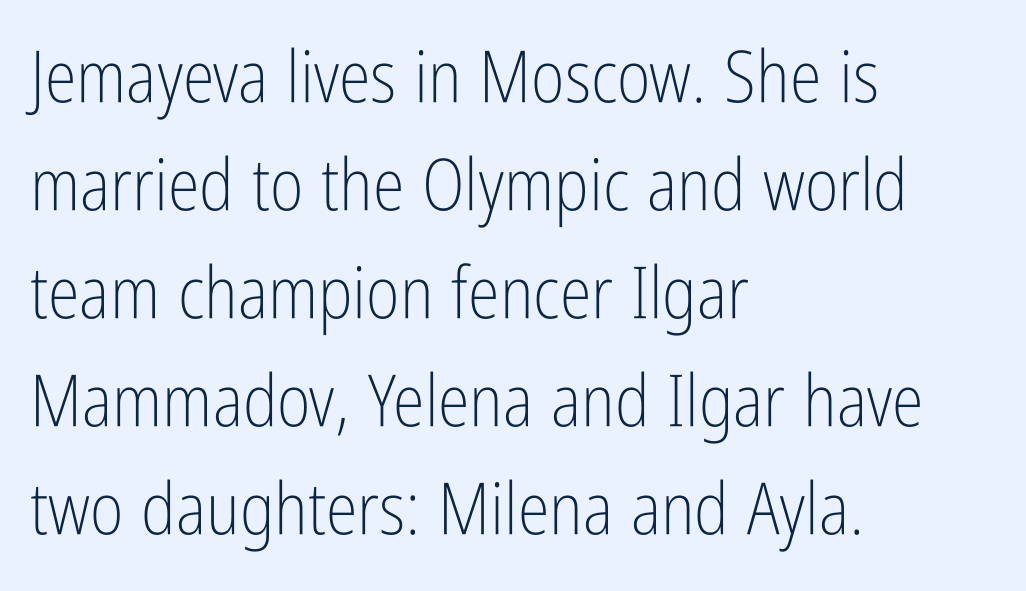
{"serif": "no", "italic": "no", "bold": "no", "weight": "light", "width": "condensed", "stroke_contrast": "low", "x_height": "medium", "monospaced": "no", "underline": "no", "align": "left", "line_spacing": "normal", "line_spacing_ratio": 1.5, "letter_spacing": "normal", "letter_spacing_em": 0.0, "glyph_px": 72}
